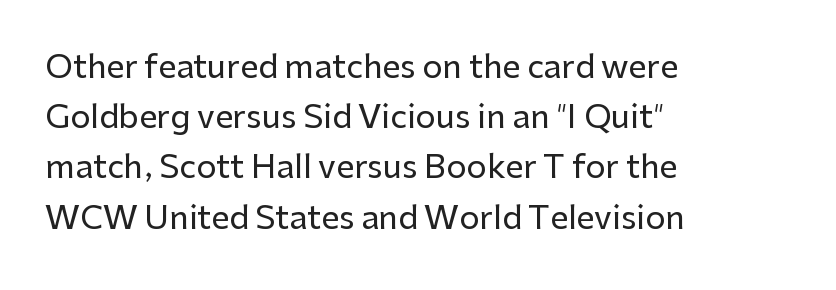
Q: Is the text italic (slanted)? A: No, it is upright.
Q: Is the typeface a serif or a sans-serif typeface? A: Sans-serif.
Q: Is the text underlined? A: No.
Q: How is the paragraph aligned? A: Left-aligned.
Q: Is the spacing between letters normal or unusually wide? A: Normal.
Q: Is the spacing between lines tight, normal or loose? A: Normal.
Q: Width (condensed, normal, or wide)? A: Normal.
Q: Stroke contrast? A: Low.
Q: x-height? A: Medium.
Q: Monospaced? A: No.
